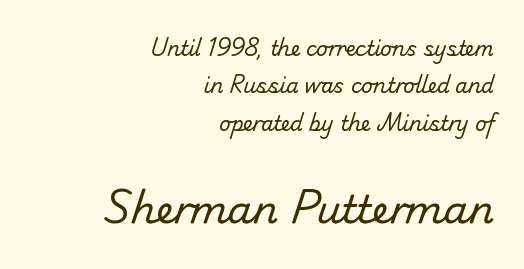
Visually, the bottom section dominates because its glyphs are scaled up. A typesetter would call this proportional, since set widths differ per character. Honestly, the letter spacing is just normal — you wouldn't notice it. A typesetter would label this face a sans. Each stroke keeps to a modest, everyday thickness or less. The zone under the glyphs is completely vacant.
